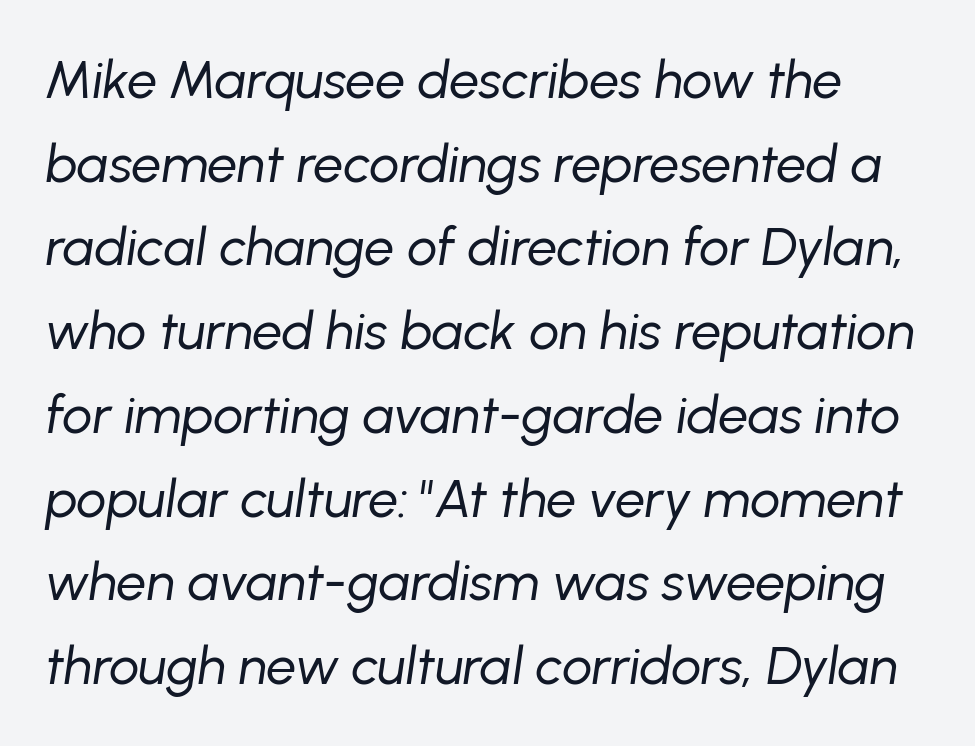
Q: Is the text bold? A: No.
Q: Is the text italic (slanted)? A: Yes, it leans right by about 8 degrees.
Q: Is the text underlined? A: No.
Q: Is the spacing between letters normal or unusually wide? A: Normal.
Q: Is the spacing between lines tight, normal or loose? A: Normal.
Q: Width (condensed, normal, or wide)? A: Normal.
Q: Stroke contrast? A: Low.
Q: x-height? A: Medium.
Q: Monospaced? A: No.
